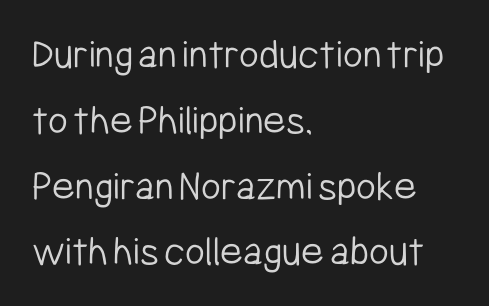
{"serif": "no", "italic": "no", "bold": "no", "weight": "light", "width": "condensed", "stroke_contrast": "low", "x_height": "medium", "monospaced": "no", "underline": "no", "align": "left", "line_spacing": "normal", "line_spacing_ratio": 1.53, "letter_spacing": "normal", "letter_spacing_em": 0.0, "glyph_px": 43}
